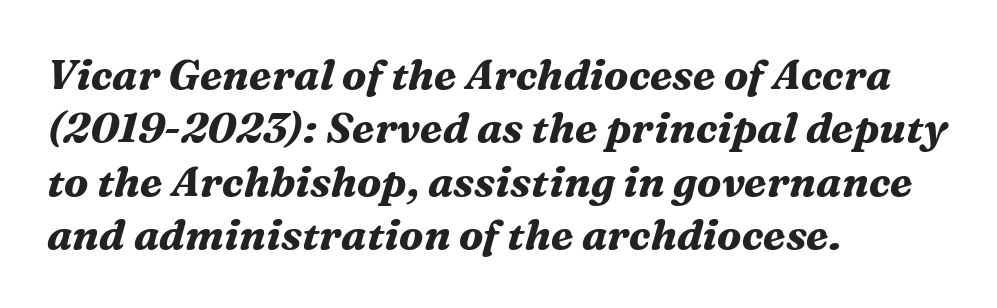
The image shows 42 px bold serif type, italic (leaning right); set left-aligned, normal line spacing (1.27x), normal letter spacing, not underlined; medium stroke contrast and a medium x-height.
